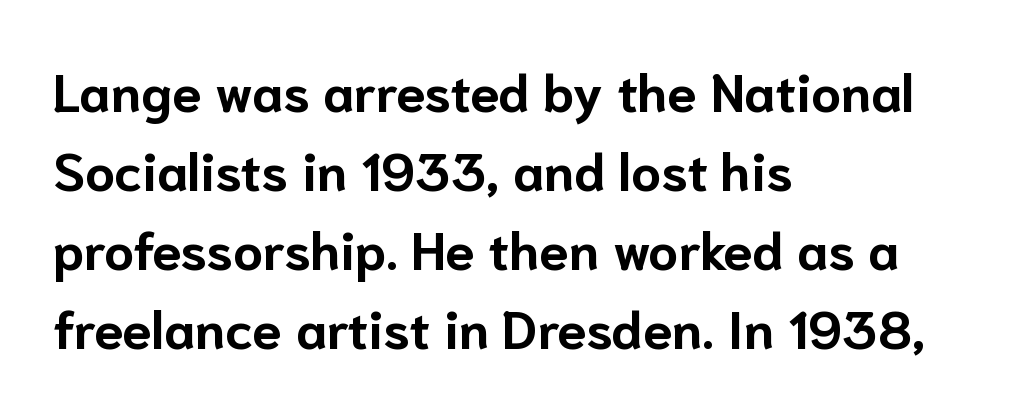
{"serif": "no", "italic": "no", "bold": "yes", "weight": "bold", "width": "normal", "stroke_contrast": "low", "x_height": "medium", "monospaced": "no", "underline": "no", "align": "left", "line_spacing": "normal", "line_spacing_ratio": 1.49, "letter_spacing": "normal", "letter_spacing_em": 0.0, "glyph_px": 53}
